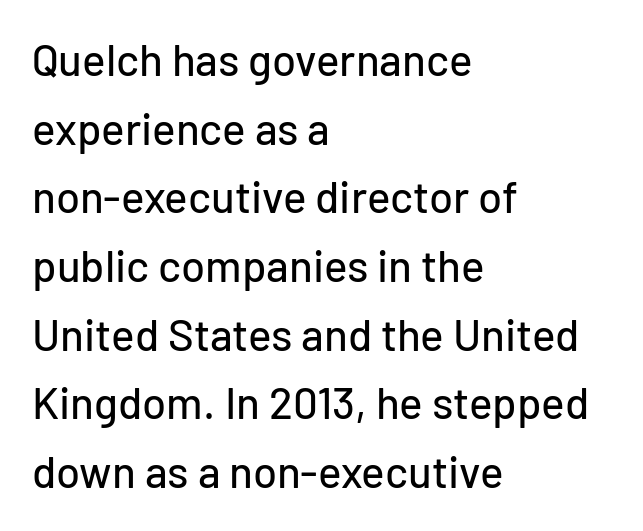
Q: Is the text italic (slanted)? A: No, it is upright.
Q: Is the typeface a serif or a sans-serif typeface? A: Sans-serif.
Q: Is the text underlined? A: No.
Q: How is the paragraph aligned? A: Left-aligned.
Q: Is the spacing between letters normal or unusually wide? A: Normal.
Q: Is the spacing between lines tight, normal or loose? A: Normal.
Q: Width (condensed, normal, or wide)? A: Normal.
Q: Stroke contrast? A: Low.
Q: x-height? A: Medium.
Q: Monospaced? A: No.
